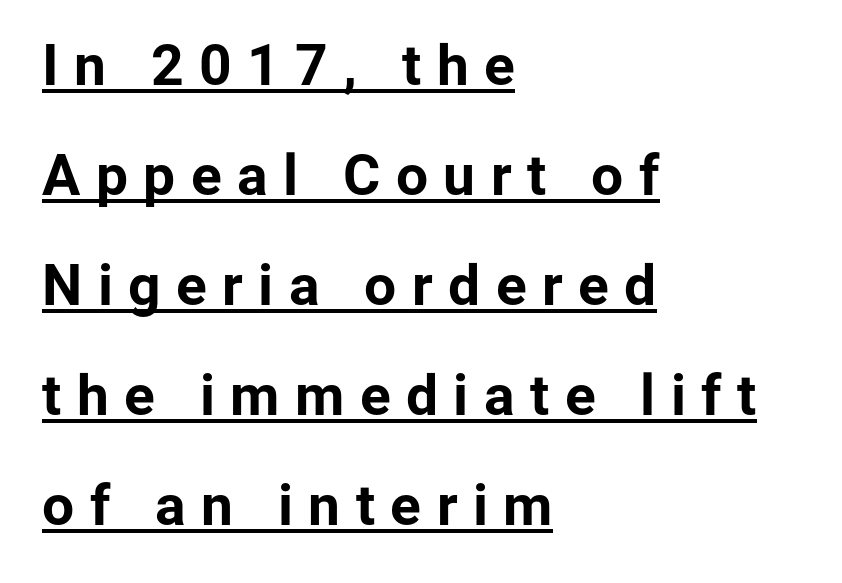
Q: Is the text bold? A: Yes.
Q: Is the text italic (slanted)? A: No, it is upright.
Q: Is the typeface a serif or a sans-serif typeface? A: Sans-serif.
Q: Is the text underlined? A: Yes.
Q: How is the paragraph aligned? A: Left-aligned.
Q: Is the spacing between letters normal or unusually wide? A: Unusually wide.
Q: Is the spacing between lines tight, normal or loose? A: Loose.
Q: Width (condensed, normal, or wide)? A: Normal.
Q: Stroke contrast? A: Low.
Q: x-height? A: Medium.
Q: Monospaced? A: No.
